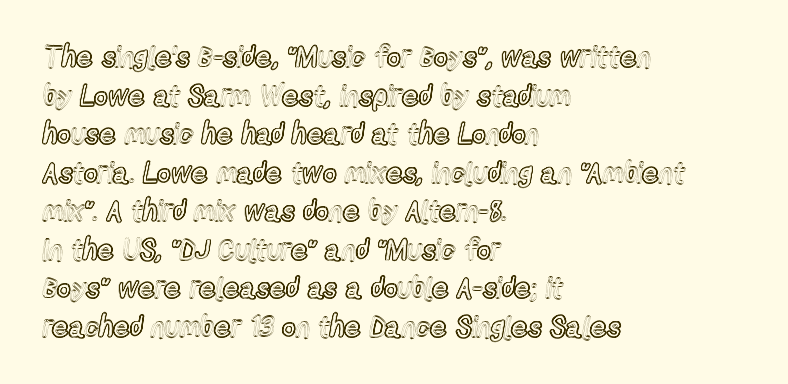
Q: Is the text italic (slanted)? A: Yes.
Q: Is the text underlined? A: No.
Q: How is the paragraph aligned? A: Left-aligned.
Q: Is the spacing between letters normal or unusually wide? A: Normal.
Q: Is the spacing between lines tight, normal or loose? A: Normal.
Q: Width (condensed, normal, or wide)? A: Condensed.
Q: x-height? A: Medium.
Q: Monospaced? A: No.
